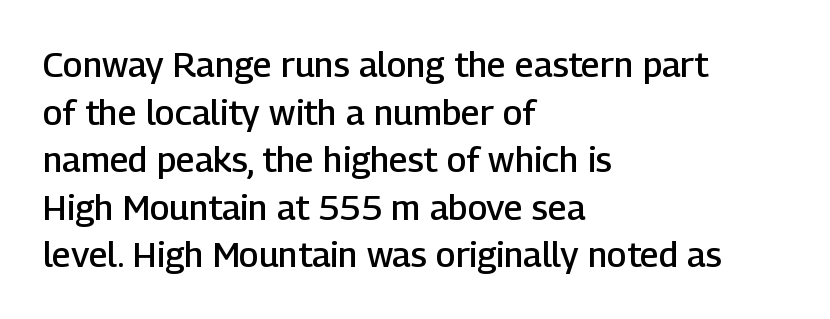
Quick note: underline off. Regarding serifs, this sample does without them. The passage shown is semibold, sitting just below true bold. You could not count columns in this text — the font is proportionally spaced. Line spacing here is normal. This is roman type, the default non-slanted kind.
